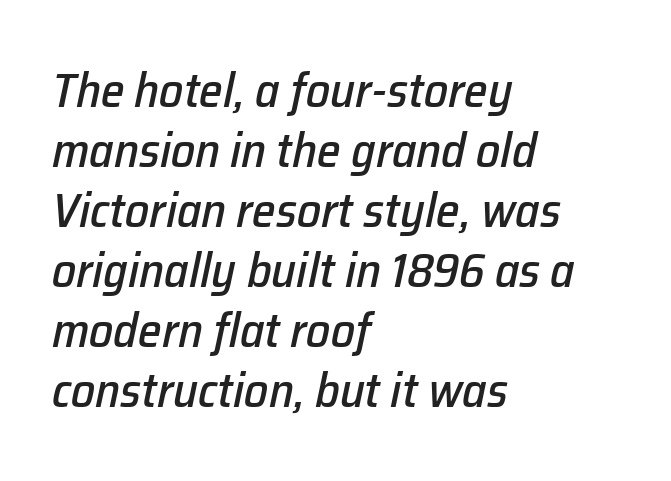
This rendering uses left alignment, leaving the right contour irregular. Whoever set this chose a conventional vertical rhythm. Looks like regular typesetting: each glyph gets only the width it needs. Honestly, the letter spacing is just normal — you wouldn't notice it. Lines of text with bare space underneath. Yep, that's italic — everything's leaning.
